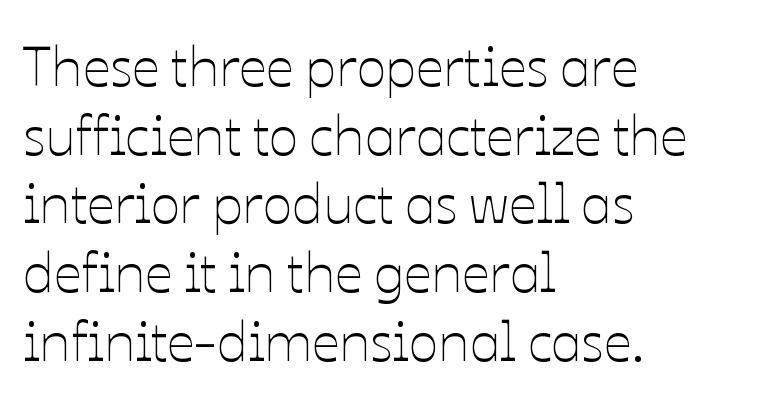
Q: Is the text bold? A: No.
Q: Is the text italic (slanted)? A: No, it is upright.
Q: Is the text underlined? A: No.
Q: How is the paragraph aligned? A: Left-aligned.
Q: Is the spacing between letters normal or unusually wide? A: Normal.
Q: Is the spacing between lines tight, normal or loose? A: Normal.
Q: Width (condensed, normal, or wide)? A: Normal.
Q: Stroke contrast? A: Low.
Q: x-height? A: Medium.
Q: Monospaced? A: No.
